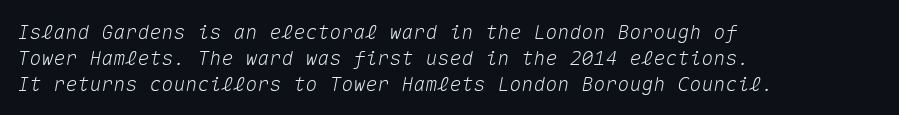
{"italic": "yes", "lean": "right", "slant_degrees": 10, "underline": "no", "align": "left", "line_spacing": "normal", "line_spacing_ratio": 1.29, "letter_spacing": "normal", "letter_spacing_em": 0.0, "glyph_px": 20}
